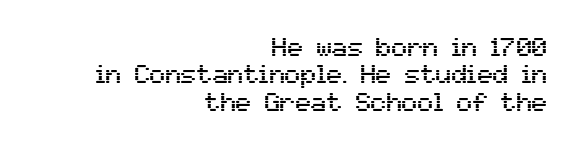
{"italic": "no", "underline": "no", "align": "right", "line_spacing": "tight", "line_spacing_ratio": 1.05, "letter_spacing": "normal", "letter_spacing_em": 0.0, "glyph_px": 26}
